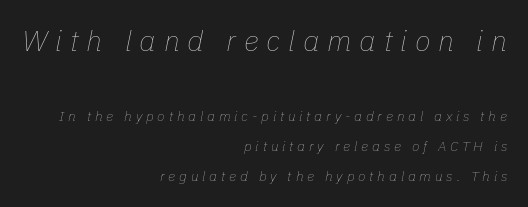
Q: Is the text bold? A: No.
Q: Is the text italic (slanted)? A: Yes, it leans right by about 11 degrees.
Q: Is the text underlined? A: No.
Q: How is the paragraph aligned? A: Right-aligned.
Q: Is the spacing between letters normal or unusually wide? A: Unusually wide.
Q: Is the spacing between lines tight, normal or loose? A: Loose.
Q: Which block of text is set in a larger size, the first (top) or the second (bottom)? A: The first (top) one.
Q: Width (condensed, normal, or wide)? A: Normal.
Q: Stroke contrast? A: Low.
Q: x-height? A: Medium.
Q: Monospaced? A: No.
